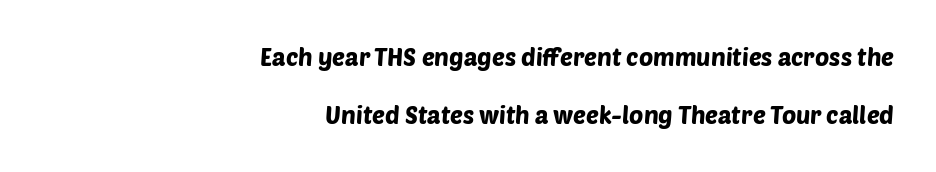
Q: Is the text underlined? A: No.
Q: How is the paragraph aligned? A: Right-aligned.
Q: Is the spacing between letters normal or unusually wide? A: Normal.
Q: Is the spacing between lines tight, normal or loose? A: Loose.
